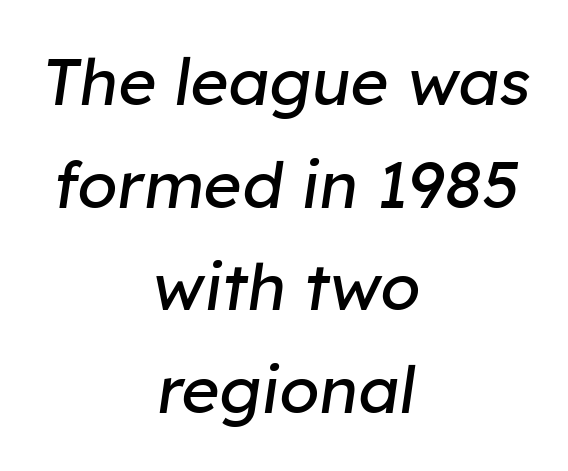
Quick note: interline space is typical. The string is rendered with underlining switched off. The type is set solid horizontally, with unmodified tracking. Reading down the block, each line starts at a different indent, mirrored at its end.
